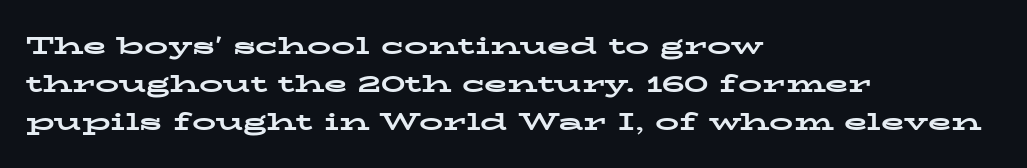
Q: Is the text bold? A: Yes.
Q: Is the text italic (slanted)? A: No, it is upright.
Q: Is the text underlined? A: No.
Q: How is the paragraph aligned? A: Left-aligned.
Q: Is the spacing between letters normal or unusually wide? A: Normal.
Q: Is the spacing between lines tight, normal or loose? A: Normal.
